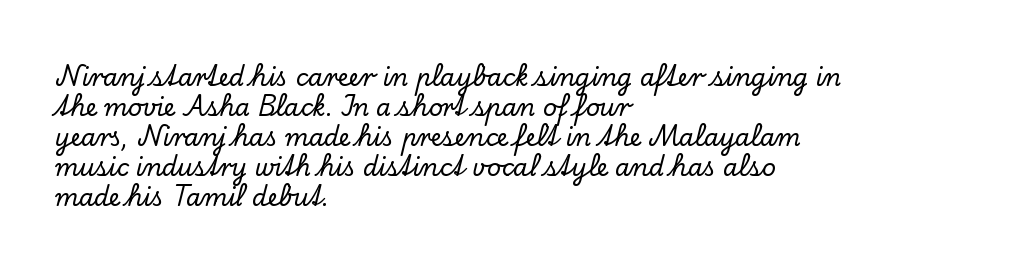
The lines in this sample share a left origin and differ only in where they stop. Tracking here is standard; glyphs follow each other at the usual distance. How would I describe the line gaps? Plain and ordinary.
